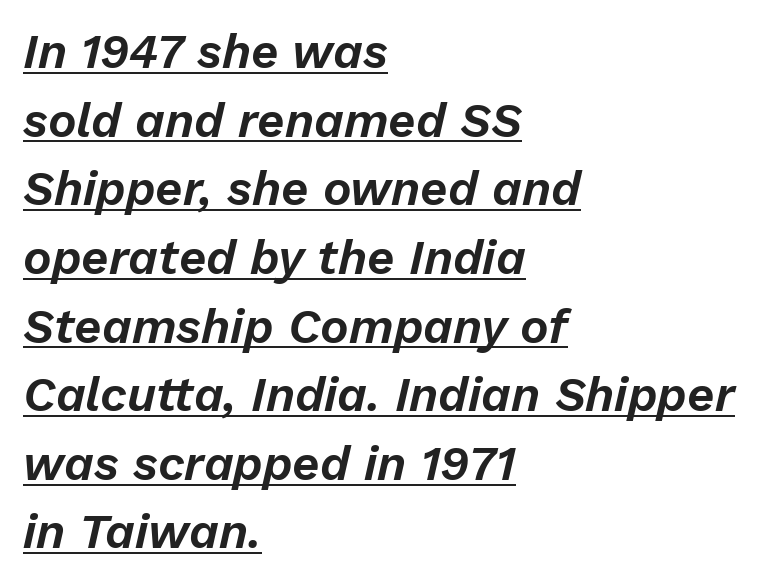
{"italic": "yes", "lean": "right", "slant_degrees": 13, "width": "normal", "stroke_contrast": "low", "x_height": "medium", "monospaced": "no", "underline": "yes", "align": "left", "line_spacing": "normal", "line_spacing_ratio": 1.43, "letter_spacing": "normal", "letter_spacing_em": 0.0, "glyph_px": 48}
